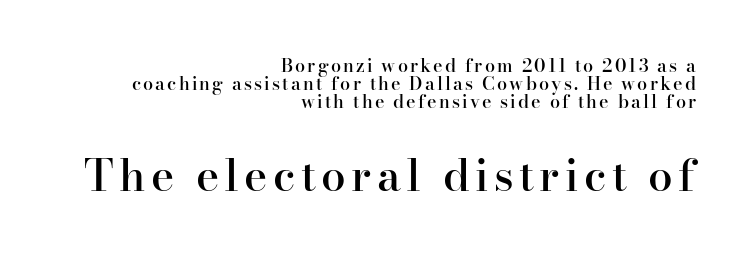
These lines were composed using upright roman letters. Bold? Not quite — semibold, heavier than regular but stopping short. These lines are composed in type with serifs. Horizontal alignment here is rightward, an uncommon choice for prose. Nobody drew a line under any word here.
